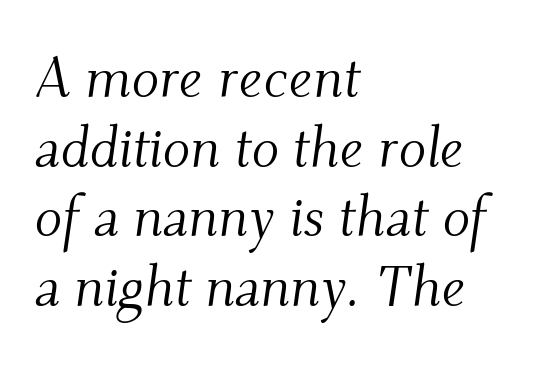
The axis of the letterforms is tilted away from vertical. Short note: letters normally spaced. Compared with a centered layout, this one pins lines to the left instead. Proportional: the letters do not fall into vertical columns. The string is rendered with underlining switched off.
